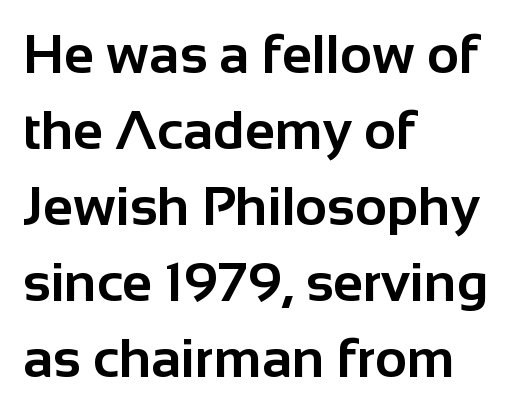
Whoever set this chose a conventional vertical rhythm. Spacing between characters is what you'd get straight out of the box. You could not count columns in this text — the font is proportionally spaced. Characters remain perfectly vertical along every line. In terms of letterform style, serifs are entirely absent. Glance below the letters and you will spot only blank space.
